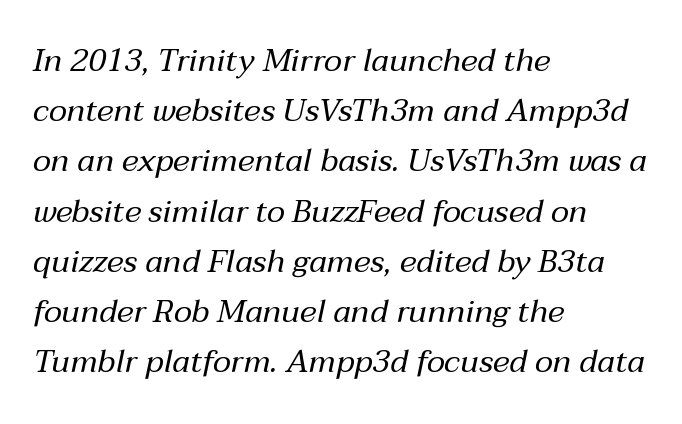
Q: Is the text bold? A: No.
Q: Is the text italic (slanted)? A: Yes, it leans right by about 12 degrees.
Q: Is the text underlined? A: No.
Q: How is the paragraph aligned? A: Left-aligned.
Q: Is the spacing between letters normal or unusually wide? A: Normal.
Q: Is the spacing between lines tight, normal or loose? A: Normal.
Q: Width (condensed, normal, or wide)? A: Normal.
Q: Stroke contrast? A: Medium.
Q: x-height? A: Medium.
Q: Monospaced? A: No.
